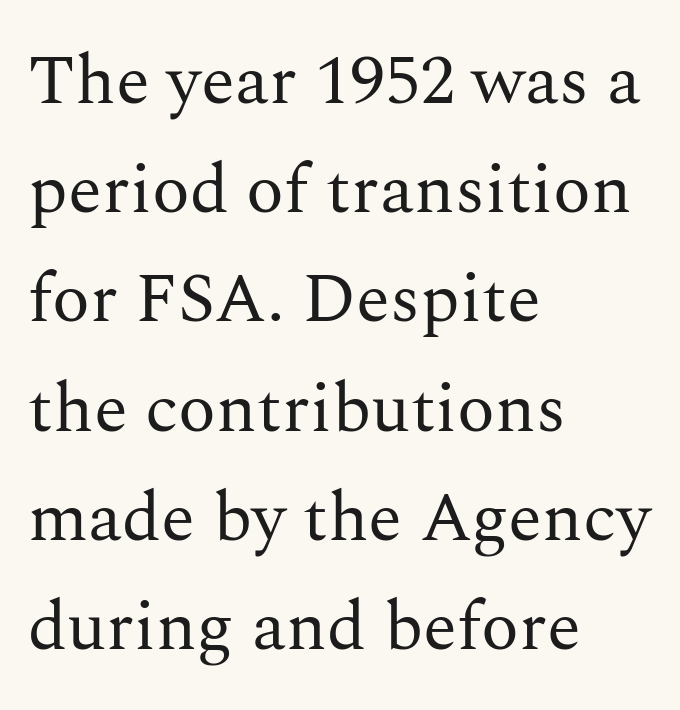
The image shows 70 px regular-weight serif type, upright; set left-aligned, normal line spacing (1.56x), normal letter spacing, not underlined; medium stroke contrast and a medium x-height.
